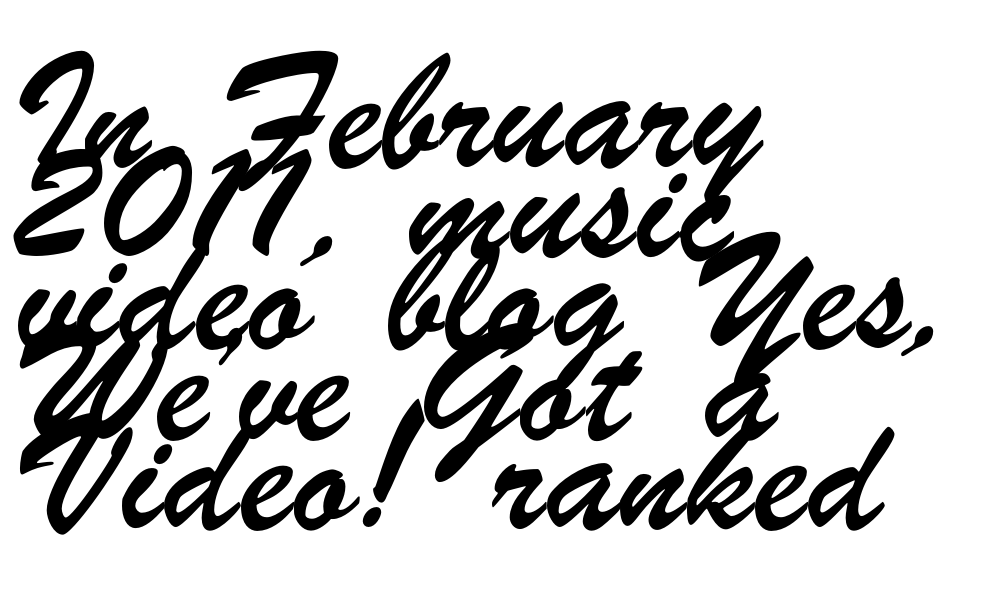
{"serif": "no", "width": "condensed", "stroke_contrast": "low", "x_height": "small", "monospaced": "no", "underline": "no", "align": "left", "line_spacing_ratio": 1.24, "letter_spacing": "normal", "letter_spacing_em": 0.0, "glyph_px": 73}
